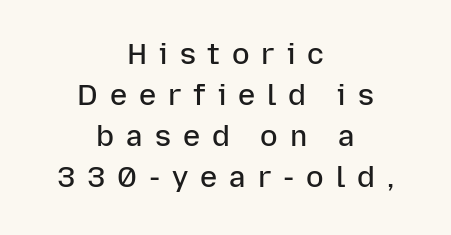
{"serif": "no", "italic": "no", "bold": "semi", "weight": "semibold", "width": "normal", "stroke_contrast": "low", "x_height": "medium", "monospaced": "no", "underline": "no", "align": "center", "line_spacing": "normal", "line_spacing_ratio": 1.41, "letter_spacing": "wide", "letter_spacing_em": 0.41, "glyph_px": 29}
